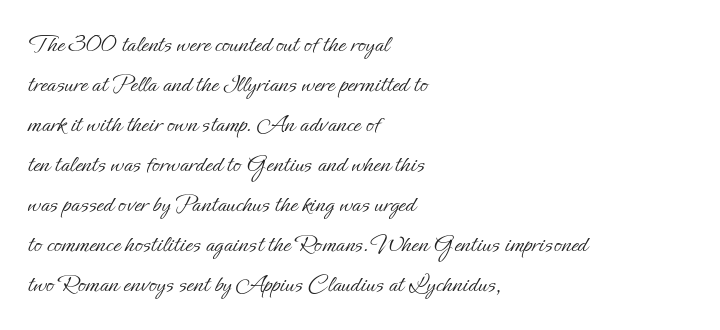
Descender tails drop into unmarked territory. Stroke mass is kept to a normal reading level or below. Default kerning and tracking; the words read as compact shapes. Teacher's note: observe the even left margin — that is flush-left alignment.
